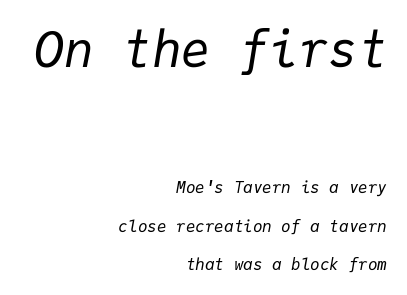
Q: Is the text bold? A: No.
Q: Is the text italic (slanted)? A: Yes, it leans right by about 9 degrees.
Q: Is the text underlined? A: No.
Q: How is the paragraph aligned? A: Right-aligned.
Q: Is the spacing between letters normal or unusually wide? A: Normal.
Q: Is the spacing between lines tight, normal or loose? A: Loose.
Q: Which block of text is set in a larger size, the first (top) or the second (bottom)? A: The first (top) one.
Q: Width (condensed, normal, or wide)? A: Normal.
Q: Stroke contrast? A: Low.
Q: x-height? A: Medium.
Q: Monospaced? A: Yes.
